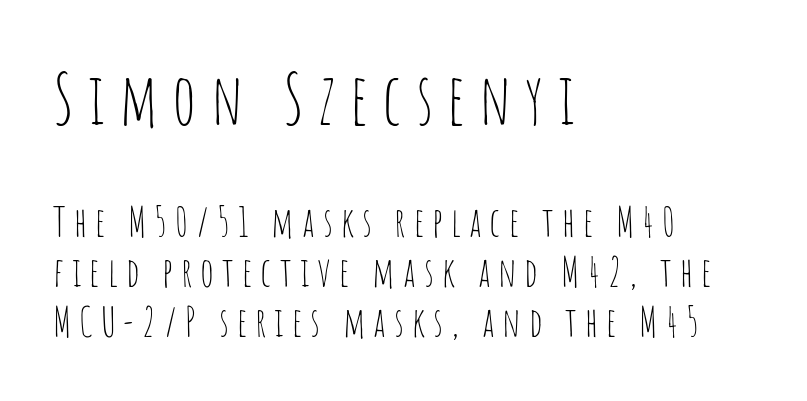
Q: Is the text bold? A: No.
Q: Is the text italic (slanted)? A: No, it is upright.
Q: Is the typeface a serif or a sans-serif typeface? A: Sans-serif.
Q: Is the text underlined? A: No.
Q: How is the paragraph aligned? A: Left-aligned.
Q: Is the spacing between letters normal or unusually wide? A: Unusually wide.
Q: Is the spacing between lines tight, normal or loose? A: Normal.
Q: Which block of text is set in a larger size, the first (top) or the second (bottom)? A: The first (top) one.
Q: Width (condensed, normal, or wide)? A: Condensed.
Q: Stroke contrast? A: Low.
Q: x-height? A: Large.
Q: Monospaced? A: No.
